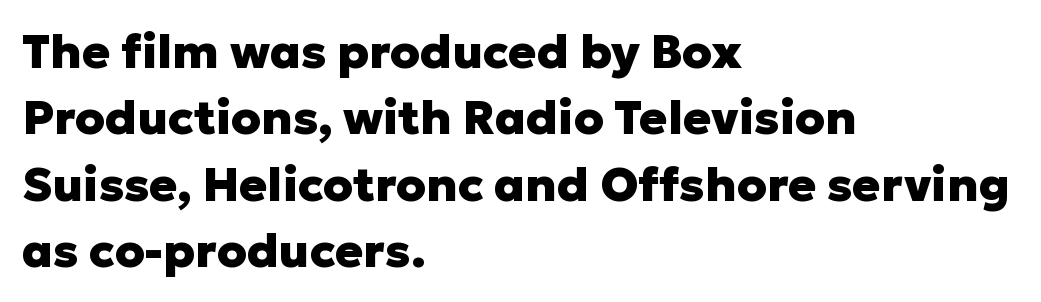
In terms of letterspacing, this is plain default setting. The strip under each line holds only bare page. Nope, not italic — everything's standing straight. You could not count columns in this text — the font is proportionally spaced. Notice how the passage keeps a crisp vertical edge on the left only.
